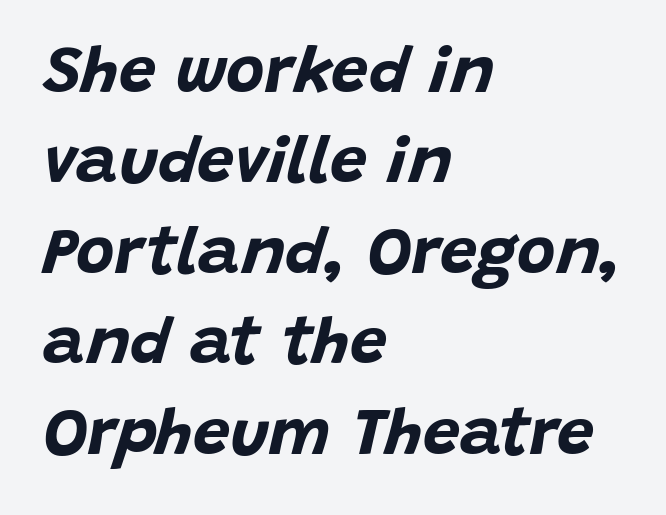
{"italic": "yes", "lean": "right", "slant_degrees": 15, "bold": "yes", "weight": "bold", "width": "normal", "stroke_contrast": "low", "x_height": "large", "monospaced": "no", "underline": "no", "align": "left", "line_spacing": "normal", "line_spacing_ratio": 1.37, "letter_spacing": "normal", "letter_spacing_em": 0.0, "glyph_px": 66}
